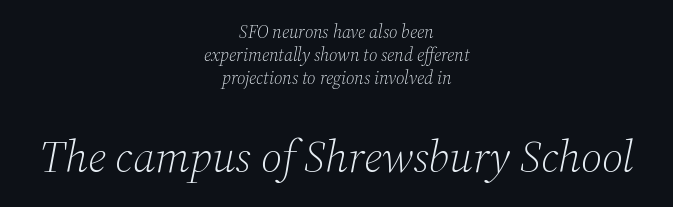
{"serif": "yes", "italic": "yes", "lean": "right", "slant_degrees": 12, "bold": "no", "weight": "light", "width": "normal", "stroke_contrast": "medium", "x_height": "medium", "monospaced": "no", "underline": "no", "align": "center", "line_spacing": "normal", "line_spacing_ratio": 1.29, "letter_spacing": "normal", "letter_spacing_em": 0.0, "larger_block": "second", "size_ratio": 2.5, "glyph_px": 45}
